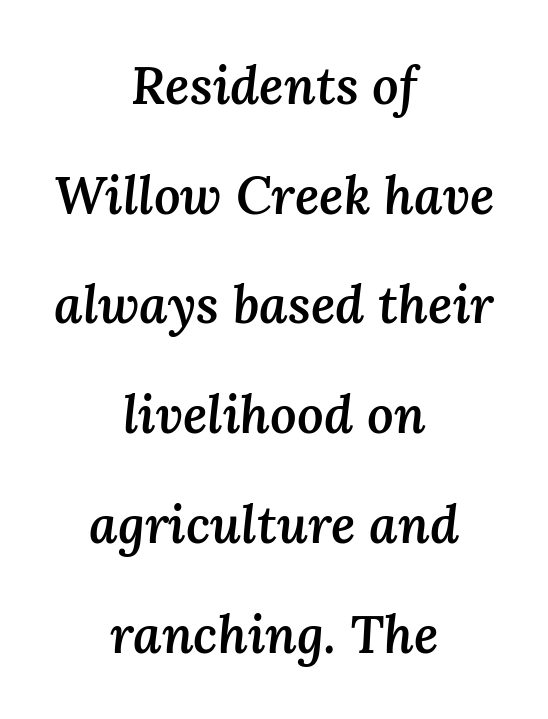
How heavy is the stroke? Medium-heavy — a semibold, shy of bold. Character widths vary here, with narrow letters taking less room than wide ones. The rendering applies a slant to the glyphs. No word sits above an underline.
